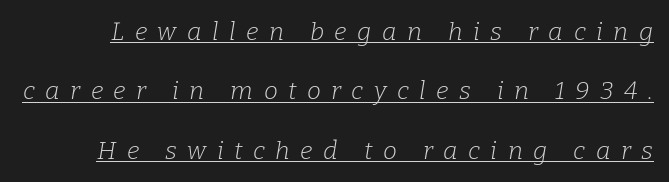
The passage shown has open, widely tracked lettering throughout. Is there much room between lines? Yes — plenty of vertical air separates them. The sample's only ornament is a line tracing under the words. The strokes carry an ordinary text weight at most. Posture: slanted.
